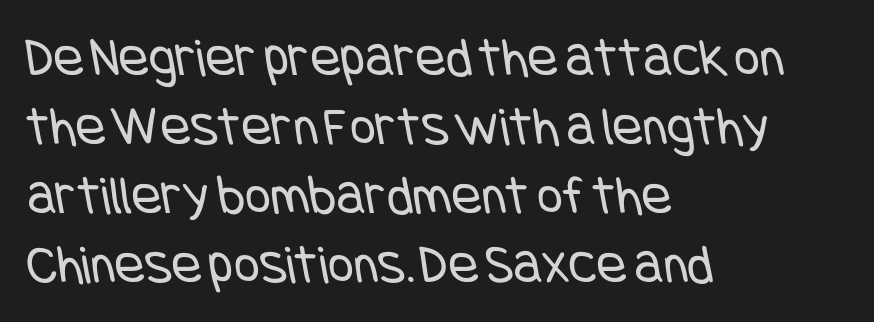
The image shows 56 px regular-weight, condensed sans-serif type; set left-aligned, line spacing 1.23x, normal letter spacing, not underlined; low stroke contrast and a large x-height.
